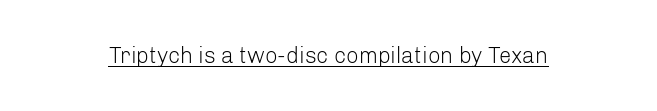
Q: Is the text bold? A: No.
Q: Is the text italic (slanted)? A: No, it is upright.
Q: Is the text underlined? A: Yes.
Q: Is the spacing between letters normal or unusually wide? A: Normal.
